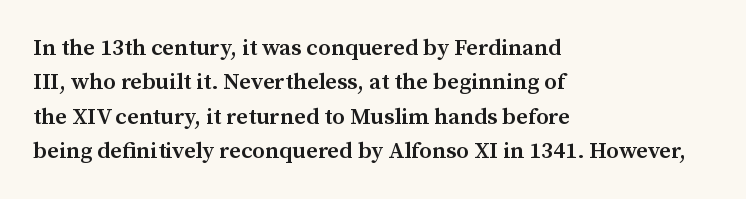
The setting favours the left margin, as ordinary paragraphs usually do. Words float on clear page, feet unadorned. If you measured baseline to baseline, you'd find a middling distance. These words are printed semibold, heavier than regular yet not bold. Does the lettering tilt? It doesn't — this is upright.
